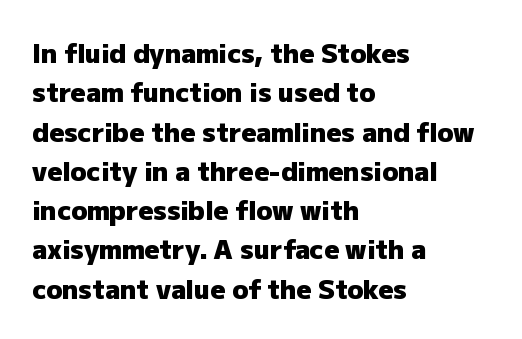
The image shows 26 px bold type, upright; set left-aligned, normal line spacing (1.51x), normal letter spacing, not underlined.
